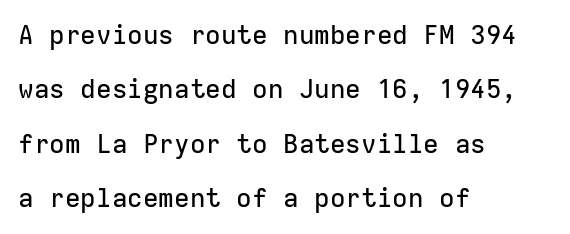
{"italic": "no", "underline": "no", "align": "left", "line_spacing": "loose", "line_spacing_ratio": 2.09, "letter_spacing": "normal", "letter_spacing_em": 0.0, "glyph_px": 26}
